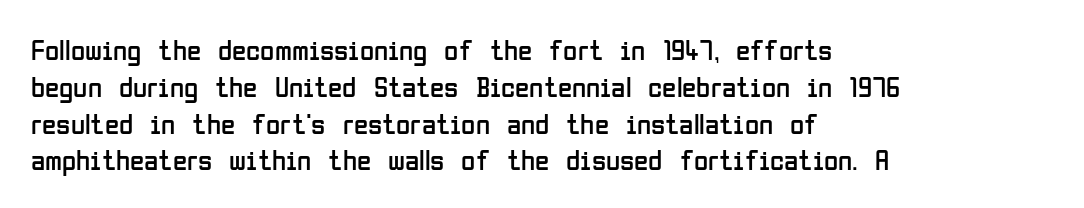
{"serif": "no", "italic": "no", "bold": "no", "weight": "regular", "width": "condensed", "stroke_contrast": "low", "x_height": "medium", "monospaced": "no", "underline": "no", "align": "left", "line_spacing": "normal", "line_spacing_ratio": 1.27, "letter_spacing": "normal", "letter_spacing_em": 0.0, "glyph_px": 29}
